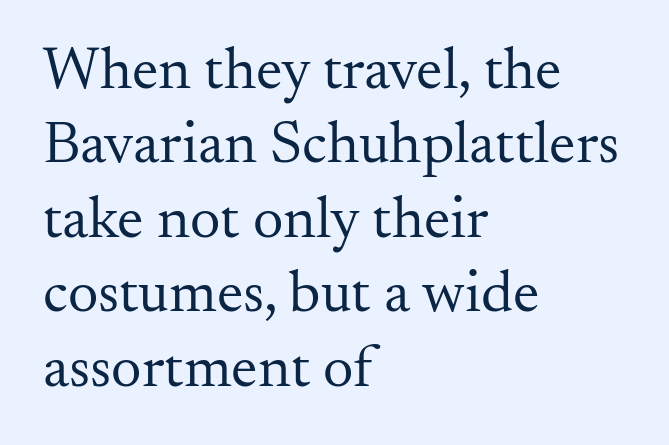
The image shows 60 px regular-weight serif type, upright; set left-aligned, line spacing 1.24x, normal letter spacing, not underlined; medium stroke contrast and a small x-height.
